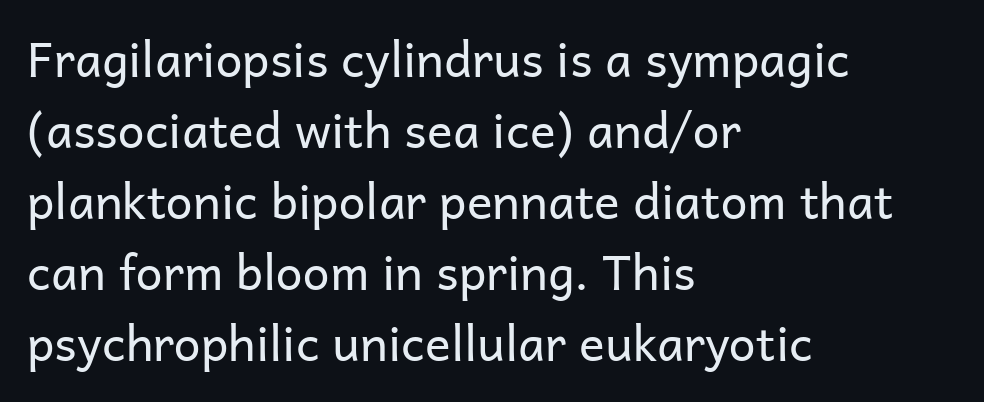
{"serif": "no", "italic": "no", "bold": "no", "weight": "regular", "width": "normal", "stroke_contrast": "low", "x_height": "medium", "monospaced": "no", "underline": "no", "align": "left", "line_spacing": "normal", "line_spacing_ratio": 1.48, "letter_spacing": "normal", "letter_spacing_em": 0.0, "glyph_px": 48}
